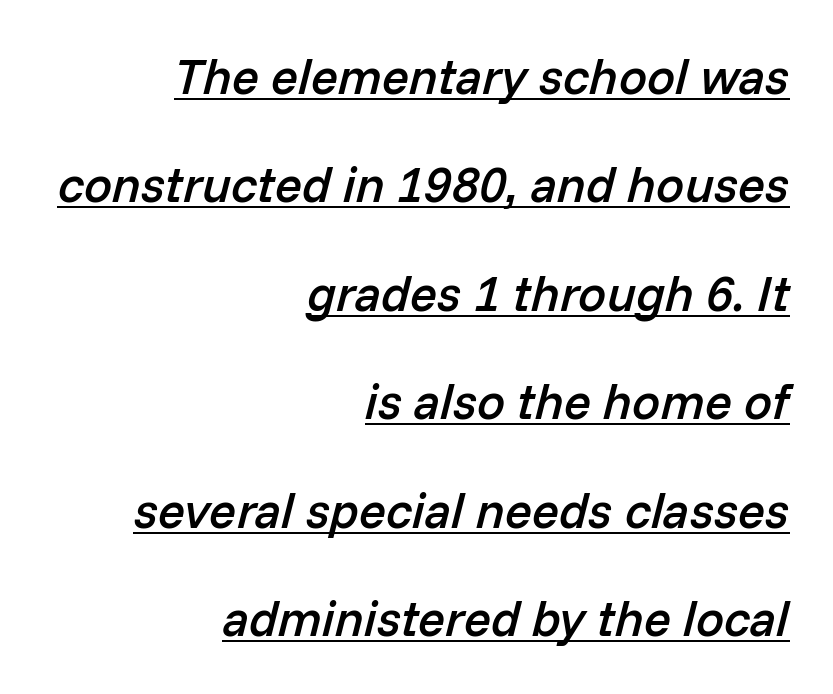
Q: Is the text bold? A: Semi-bold.
Q: Is the text italic (slanted)? A: Yes, it leans right by about 14 degrees.
Q: Is the text underlined? A: Yes.
Q: How is the paragraph aligned? A: Right-aligned.
Q: Is the spacing between letters normal or unusually wide? A: Normal.
Q: Is the spacing between lines tight, normal or loose? A: Loose.
Q: Width (condensed, normal, or wide)? A: Normal.
Q: Stroke contrast? A: Low.
Q: x-height? A: Medium.
Q: Monospaced? A: No.
